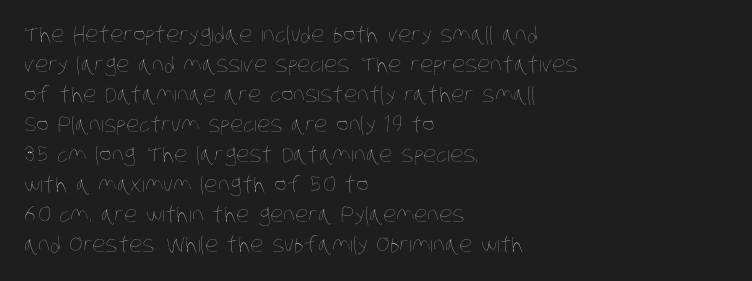
Has an underline been added? It has not. The face looks like a standard text weight, possibly lighter. The designer left line spacing at the default. Letter spacing: default.
